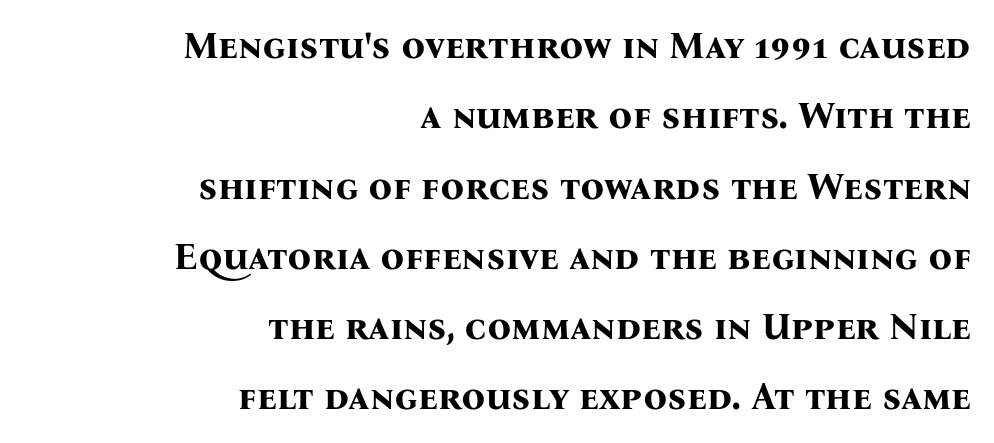
Q: Is the text bold? A: Yes.
Q: Is the text italic (slanted)? A: No, it is upright.
Q: Is the typeface a serif or a sans-serif typeface? A: Serif.
Q: Is the text underlined? A: No.
Q: How is the paragraph aligned? A: Right-aligned.
Q: Is the spacing between letters normal or unusually wide? A: Normal.
Q: Is the spacing between lines tight, normal or loose? A: Loose.
Q: Width (condensed, normal, or wide)? A: Normal.
Q: Stroke contrast? A: Medium.
Q: x-height? A: Medium.
Q: Monospaced? A: No.
